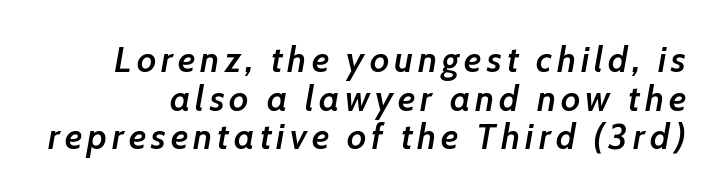
The area under the type is left untouched. If you measured baseline to baseline, you'd find a short distance. Style check: oblique. The face used here is proportionally spaced, like ordinary book or web type. A somewhat darkened texture: the type is semibold rather than bold.
